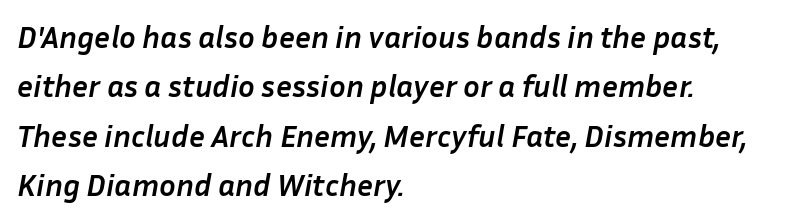
Q: Is the text bold? A: Yes.
Q: Is the text italic (slanted)? A: Yes, it leans right by about 10 degrees.
Q: Is the text underlined? A: No.
Q: How is the paragraph aligned? A: Left-aligned.
Q: Is the spacing between letters normal or unusually wide? A: Normal.
Q: Is the spacing between lines tight, normal or loose? A: Normal.
Q: Width (condensed, normal, or wide)? A: Normal.
Q: Stroke contrast? A: Low.
Q: x-height? A: Medium.
Q: Monospaced? A: No.
